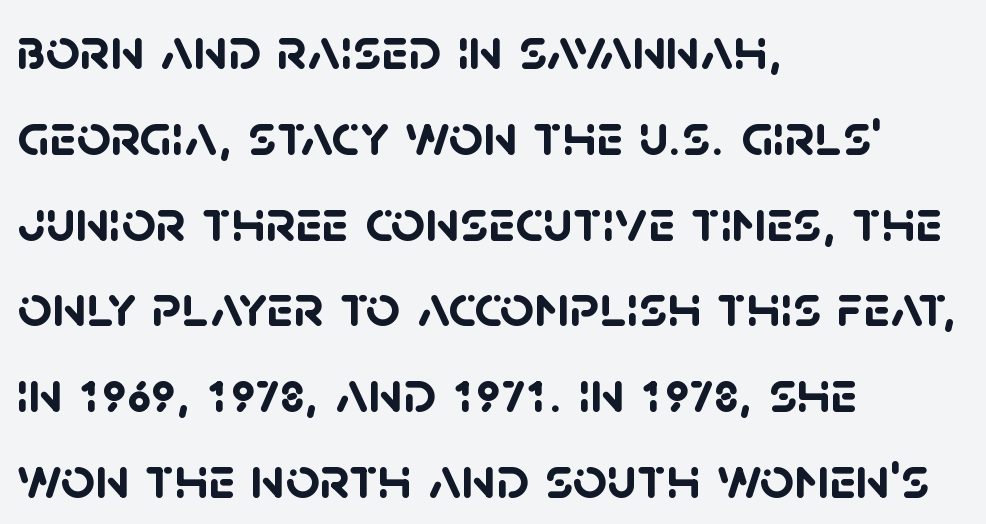
The image shows 60 px semibold sans-serif type; set left-aligned, normal line spacing (1.43x), normal letter spacing, not underlined; low stroke contrast and a large x-height.
